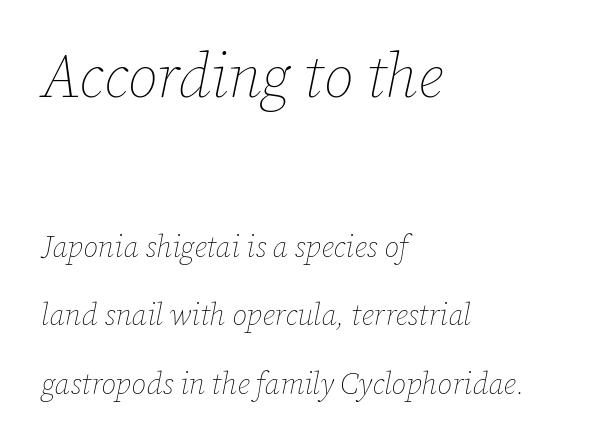
How would I describe the line gaps? Wide and relaxed. Is the type slanted? Yes — the strokes lean at a clear angle. Line beginnings align vertically; line endings do not. Observe the ordinary spacing: letters are neighbours, not strangers.
